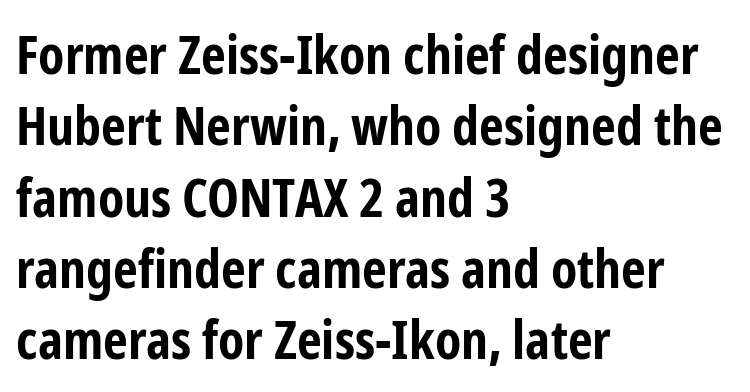
Think of a printed novel: that variable character pitch is what you see here. Thick stems and heavy bowls — unmistakably bold. Casual observation: everything's shoved over to the left. A typesetter would call this leading conventional body-copy spacing. What stands out about the letter spacing? Nothing — it is the standard amount.
